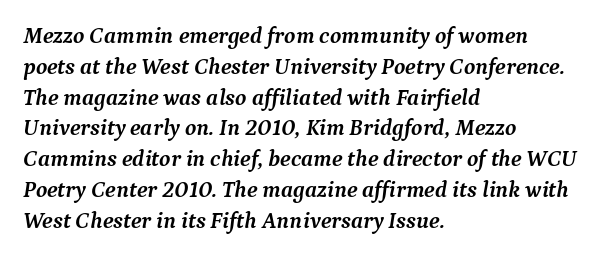
Q: Is the text bold? A: Yes.
Q: Is the text italic (slanted)? A: Yes, it leans right by about 9 degrees.
Q: Is the text underlined? A: No.
Q: How is the paragraph aligned? A: Left-aligned.
Q: Is the spacing between letters normal or unusually wide? A: Normal.
Q: Is the spacing between lines tight, normal or loose? A: Normal.
